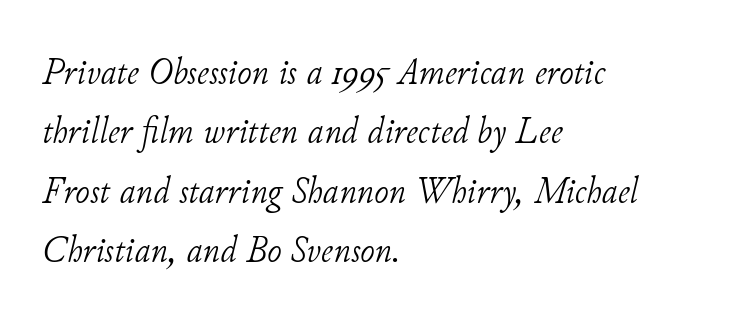
The image shows 39 px light serif type, italic (leaning right); set left-aligned, normal line spacing (1.52x), normal letter spacing, not underlined; low stroke contrast and a small x-height.
